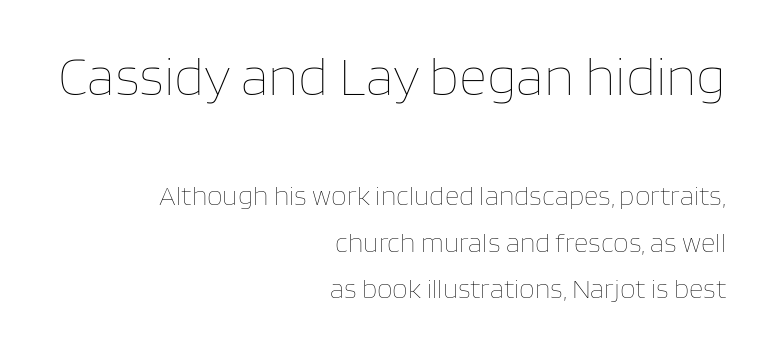
{"italic": "no", "bold": "no", "weight": "thin", "width": "normal", "stroke_contrast": "low", "x_height": "large", "monospaced": "no", "underline": "no", "align": "right", "line_spacing": "normal", "line_spacing_ratio": 1.67, "letter_spacing": "normal", "letter_spacing_em": 0.0, "larger_block": "first", "size_ratio": 1.96, "glyph_px": 55}
